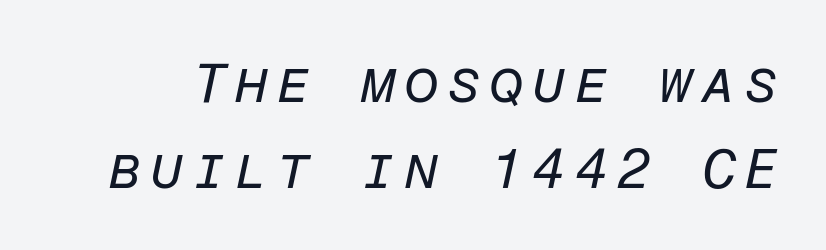
Q: Is the text bold? A: No.
Q: Is the text italic (slanted)? A: Yes, it leans right by about 12 degrees.
Q: Is the text underlined? A: No.
Q: Is the spacing between lines tight, normal or loose? A: Normal.
Q: Width (condensed, normal, or wide)? A: Normal.
Q: Stroke contrast? A: Low.
Q: x-height? A: Medium.
Q: Monospaced? A: Yes.
